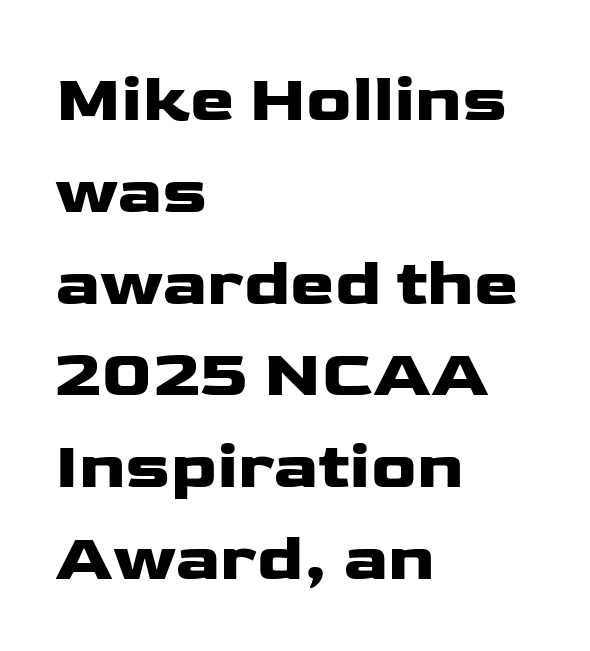
Vertical spacing — default. Type style note: lacks serifs. A typesetter would call this proportional, since set widths differ per character. Descenders are the only things crossing below the line. What stands out about the letter spacing? Nothing — it is the standard amount. Characters remain perfectly vertical along every line.
